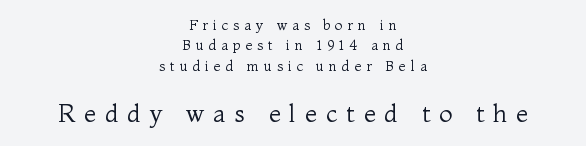
No word sits above an underline. The rag falls on both sides of this text block equally. Does extra space separate the letters? Yes, quite a lot of it. Italic? Not at all — the glyphs are vertical.
